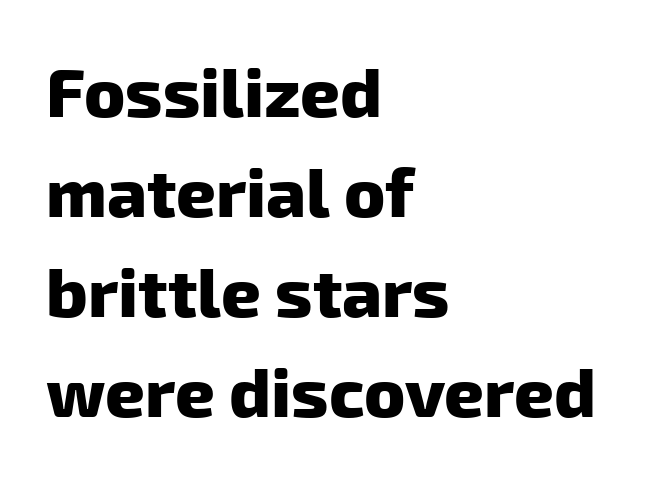
Rule under the text: the space is simply empty. This rendering uses left alignment, leaving the right contour irregular. Leading: standard. Honestly, the letter spacing is just normal — you wouldn't notice it. Compared with an ordinary text face, these strokes are far heavier — a full bold.
